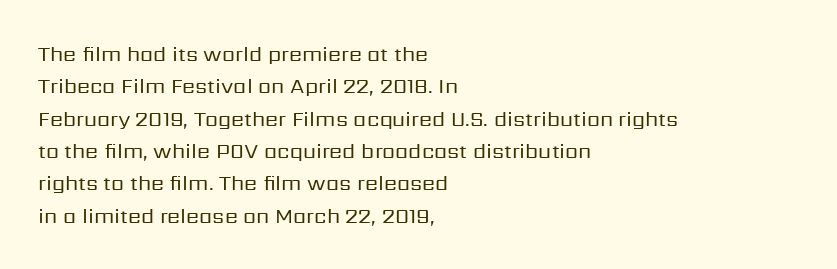
Words float on clear page, feet unadorned. Letters have the restrained weight of plain body copy at most. Horizontal alignment here is leftward, the default for most running prose. Whoever set this chose a conventional vertical rhythm. This sample uses an upright cut, with every glyph sitting square on the baseline.
